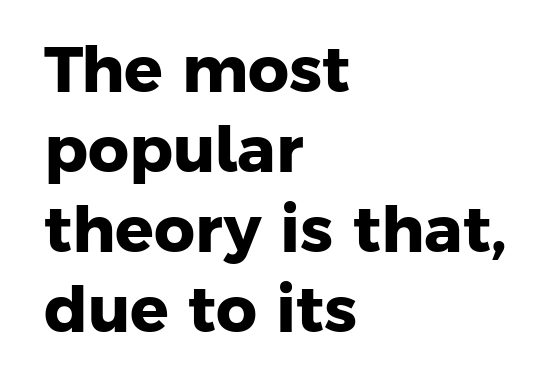
Q: Is the text bold? A: Yes.
Q: Is the typeface a serif or a sans-serif typeface? A: Sans-serif.
Q: Is the text underlined? A: No.
Q: How is the paragraph aligned? A: Left-aligned.
Q: Is the spacing between letters normal or unusually wide? A: Normal.
Q: Is the spacing between lines tight, normal or loose? A: Normal.
Q: Width (condensed, normal, or wide)? A: Normal.
Q: Stroke contrast? A: Low.
Q: x-height? A: Medium.
Q: Monospaced? A: No.
